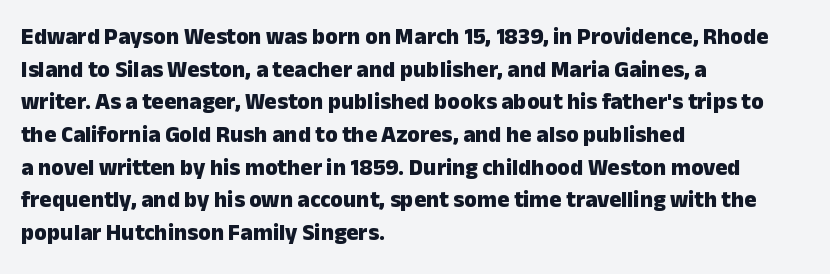
The image shows 23 px bold type, upright; set left-aligned, normal line spacing (1.42x), normal letter spacing, not underlined.
